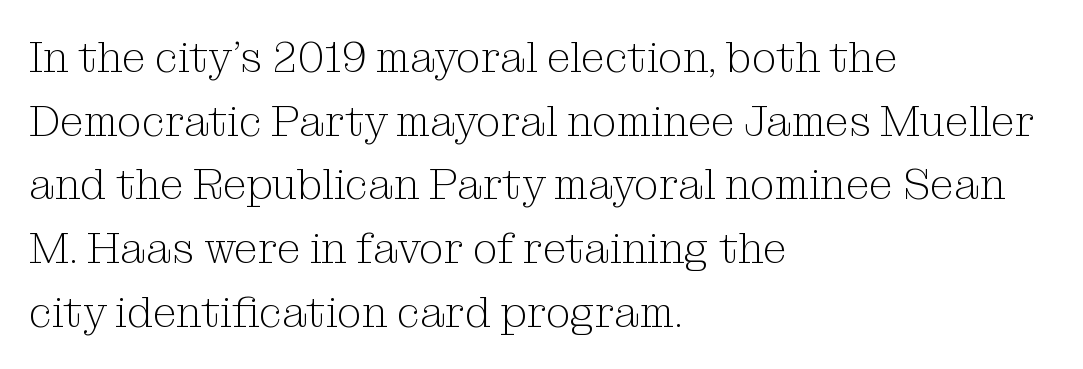
Q: Is the text bold? A: No.
Q: Is the text italic (slanted)? A: No, it is upright.
Q: Is the typeface a serif or a sans-serif typeface? A: Serif.
Q: Is the text underlined? A: No.
Q: How is the paragraph aligned? A: Left-aligned.
Q: Is the spacing between letters normal or unusually wide? A: Normal.
Q: Is the spacing between lines tight, normal or loose? A: Normal.
Q: Width (condensed, normal, or wide)? A: Normal.
Q: Stroke contrast? A: Medium.
Q: x-height? A: Medium.
Q: Monospaced? A: No.
